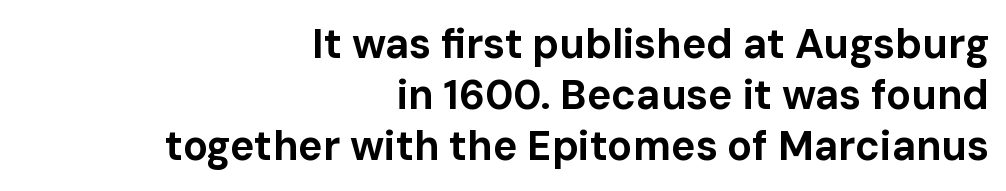
A dark, heavy texture on the line: the type is bold. Note the varied advance widths — an 'i' is clearly narrower than an 'm'. These lines keep a tight, regular rhythm from letter to letter. Plain, unruled lines of type. This is roman type, the default non-slanted kind.
